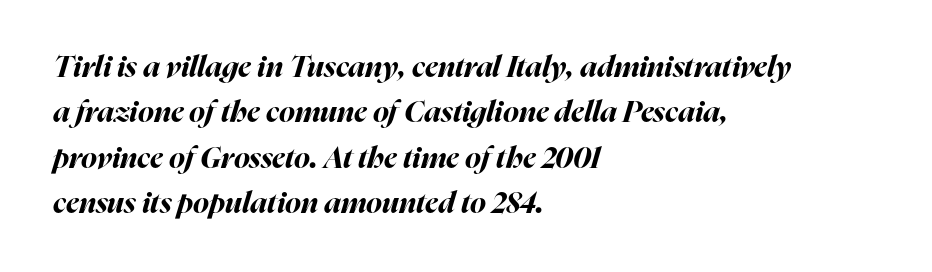
{"italic": "yes", "lean": "right", "slant_degrees": 16, "bold": "yes", "weight": "bold", "width": "normal", "stroke_contrast": "high", "x_height": "medium", "monospaced": "no", "underline": "no", "align": "left", "line_spacing": "normal", "line_spacing_ratio": 1.51, "letter_spacing": "normal", "letter_spacing_em": 0.0, "glyph_px": 30}
